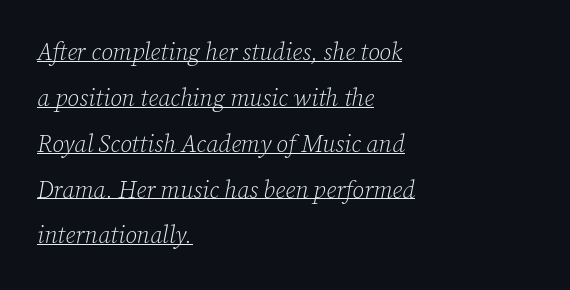
{"italic": "yes", "lean": "right", "slant_degrees": 12, "bold": "no", "underline": "yes", "align": "left", "line_spacing": "loose", "line_spacing_ratio": 1.91, "letter_spacing": "normal", "letter_spacing_em": 0.0, "glyph_px": 24}
